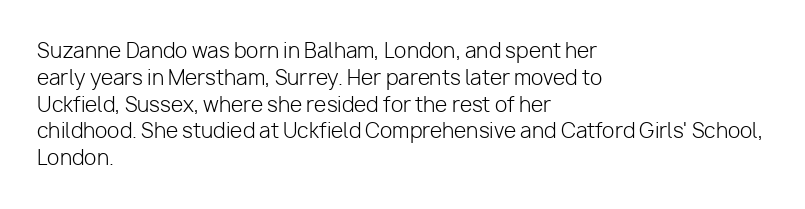
Q: Is the text bold? A: No.
Q: Is the text italic (slanted)? A: No, it is upright.
Q: Is the text underlined? A: No.
Q: How is the paragraph aligned? A: Left-aligned.
Q: Is the spacing between letters normal or unusually wide? A: Normal.
Q: Is the spacing between lines tight, normal or loose? A: Normal.
